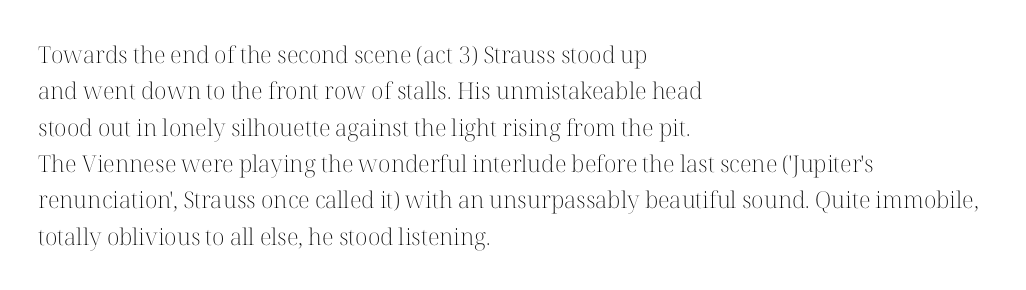
The image shows 23 px text type, upright; set left-aligned, normal line spacing (1.58x), normal letter spacing, not underlined.
